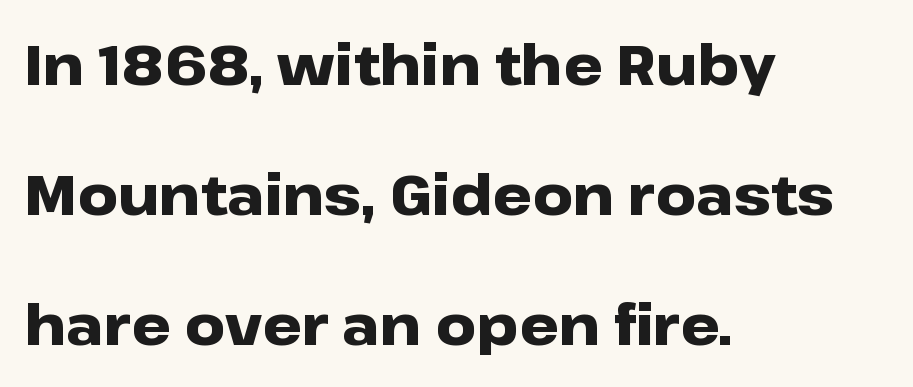
{"serif": "no", "italic": "no", "bold": "yes", "weight": "heavy", "width": "wide", "stroke_contrast": "low", "x_height": "medium", "monospaced": "no", "underline": "no", "align": "left", "line_spacing": "loose", "line_spacing_ratio": 2.32, "letter_spacing": "normal", "letter_spacing_em": 0.0, "glyph_px": 56}
